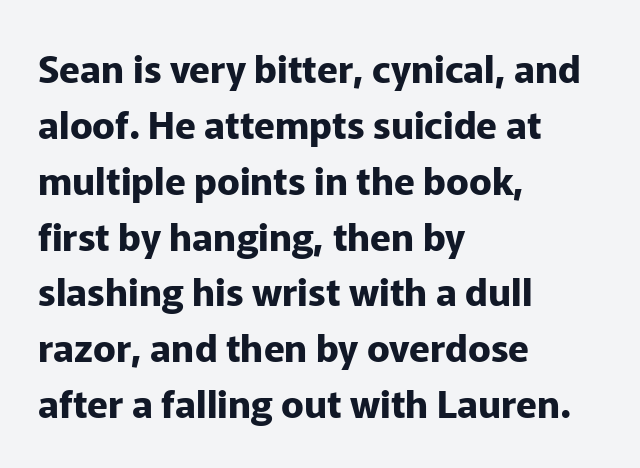
{"serif": "no", "italic": "no", "bold": "yes", "weight": "bold", "width": "normal", "stroke_contrast": "low", "x_height": "medium", "monospaced": "no", "underline": "no", "align": "left", "line_spacing": "normal", "line_spacing_ratio": 1.47, "letter_spacing": "normal", "letter_spacing_em": 0.0, "glyph_px": 38}
